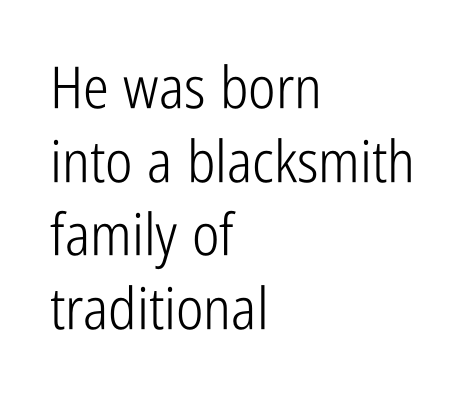
Notice how the passage keeps a crisp vertical edge on the left only. The rendering keeps characters at their native spacing. Check the space under the baseline: it is left empty. The type sits square on the baseline with zero lean. Baseline-to-baseline distance is the conventional proportion of letter height.
